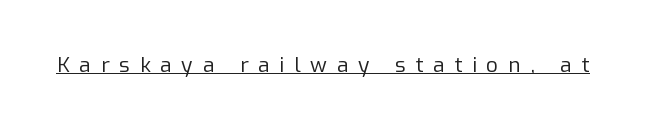
The image shows 21 px text type, upright; set unusually wide letter spacing (+0.47 em), underlined.
